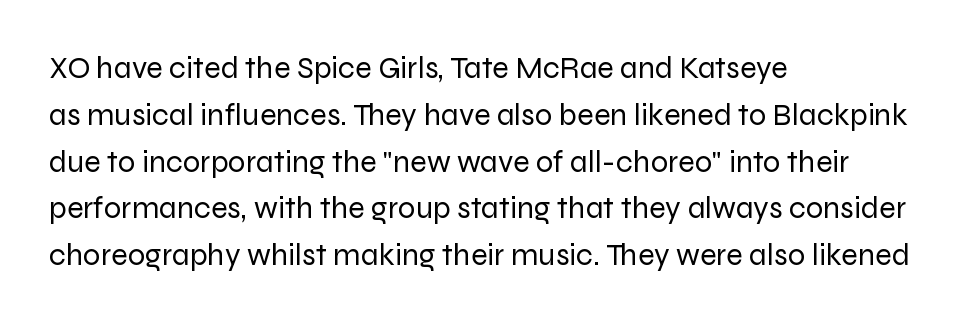
Q: Is the text bold? A: No.
Q: Is the text italic (slanted)? A: No, it is upright.
Q: Is the typeface a serif or a sans-serif typeface? A: Sans-serif.
Q: Is the text underlined? A: No.
Q: How is the paragraph aligned? A: Left-aligned.
Q: Is the spacing between letters normal or unusually wide? A: Normal.
Q: Is the spacing between lines tight, normal or loose? A: Normal.
Q: Width (condensed, normal, or wide)? A: Normal.
Q: Stroke contrast? A: Low.
Q: x-height? A: Medium.
Q: Monospaced? A: No.
